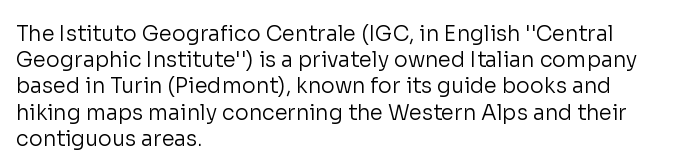
Q: Is the text bold? A: No.
Q: Is the text italic (slanted)? A: No, it is upright.
Q: Is the text underlined? A: No.
Q: How is the paragraph aligned? A: Left-aligned.
Q: Is the spacing between letters normal or unusually wide? A: Normal.
Q: Is the spacing between lines tight, normal or loose? A: Normal.
